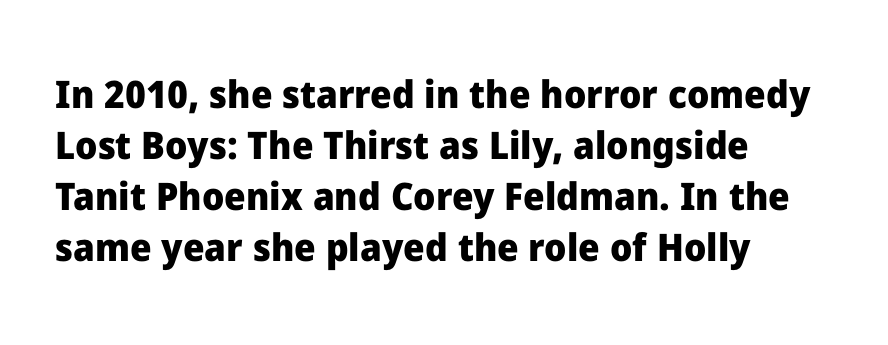
The image shows 38 px heavy sans-serif type, upright; set left-aligned, normal line spacing (1.34x), normal letter spacing, not underlined; low stroke contrast and a medium x-height.
